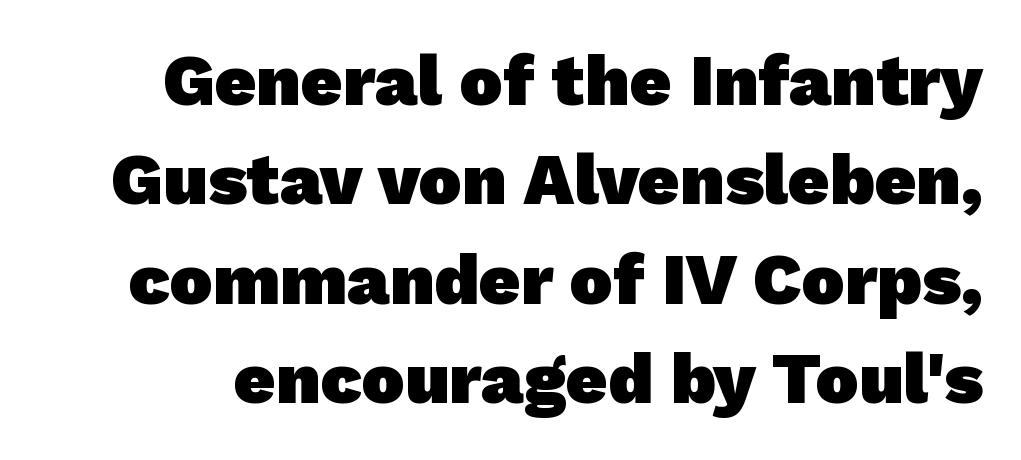
Q: Is the text bold? A: Yes.
Q: Is the typeface a serif or a sans-serif typeface? A: Sans-serif.
Q: Is the text underlined? A: No.
Q: Is the spacing between letters normal or unusually wide? A: Normal.
Q: Is the spacing between lines tight, normal or loose? A: Normal.
Q: Width (condensed, normal, or wide)? A: Normal.
Q: Stroke contrast? A: Low.
Q: x-height? A: Medium.
Q: Monospaced? A: No.
